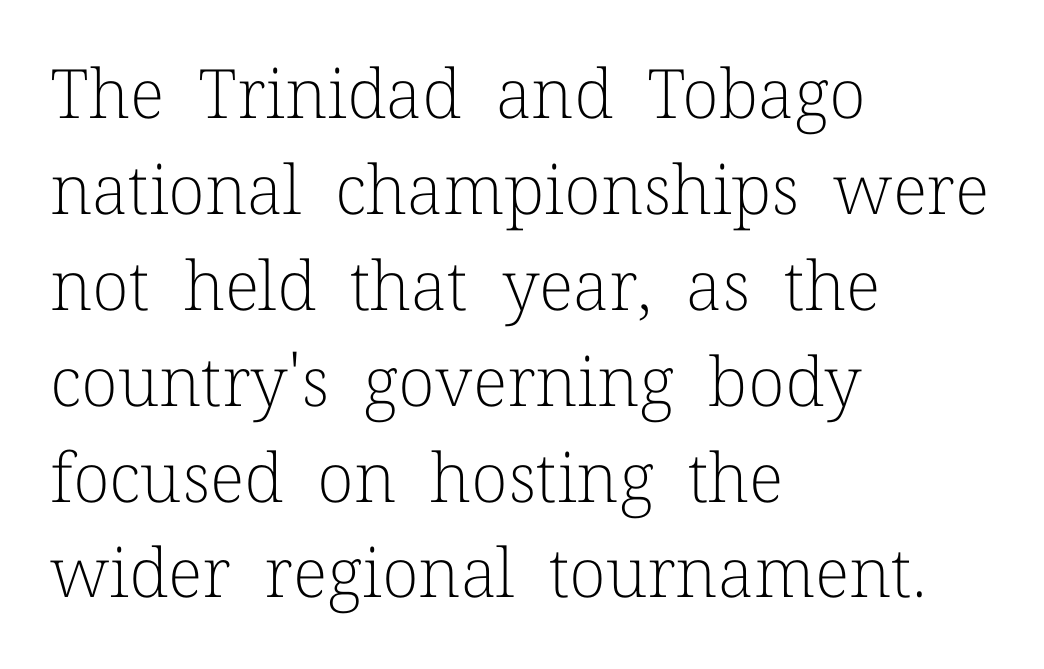
The image shows 68 px light serif type, upright; set left-aligned, normal line spacing (1.41x), normal letter spacing, not underlined; low stroke contrast and a medium x-height.
